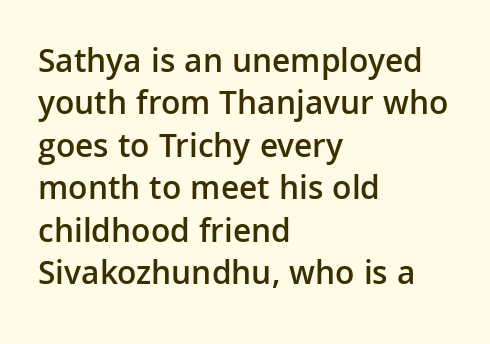
{"serif": "no", "italic": "no", "bold": "semi", "weight": "semibold", "width": "normal", "stroke_contrast": "low", "x_height": "medium", "monospaced": "no", "underline": "no", "align": "left", "line_spacing": "normal", "line_spacing_ratio": 1.25, "letter_spacing": "normal", "letter_spacing_em": 0.0, "glyph_px": 34}
